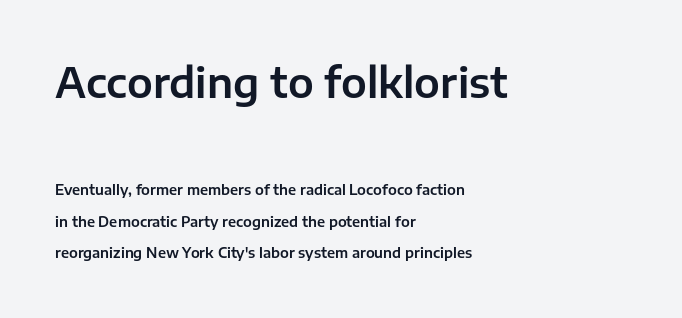
{"serif": "no", "italic": "no", "width": "normal", "stroke_contrast": "low", "x_height": "medium", "monospaced": "no", "underline": "no", "align": "left", "line_spacing": "loose", "line_spacing_ratio": 2.25, "letter_spacing": "normal", "letter_spacing_em": 0.0, "larger_block": "first", "size_ratio": 2.93, "glyph_px": 41}
